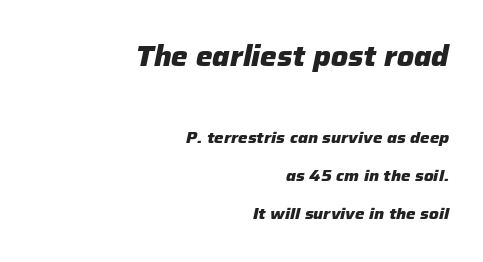
The image shows 28 px heavy type, italic (leaning right); set right-aligned, loose line spacing (2.4x), normal letter spacing, not underlined; the first (top) block is 1.75x larger; low stroke contrast and a medium x-height.
